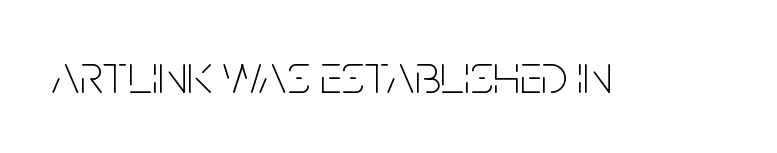
Q: Is the text bold? A: No.
Q: Is the text italic (slanted)? A: No, it is upright.
Q: Is the typeface a serif or a sans-serif typeface? A: Sans-serif.
Q: Is the text underlined? A: No.
Q: Is the spacing between letters normal or unusually wide? A: Normal.
Q: Width (condensed, normal, or wide)? A: Condensed.
Q: Stroke contrast? A: Low.
Q: x-height? A: Large.
Q: Monospaced? A: No.
